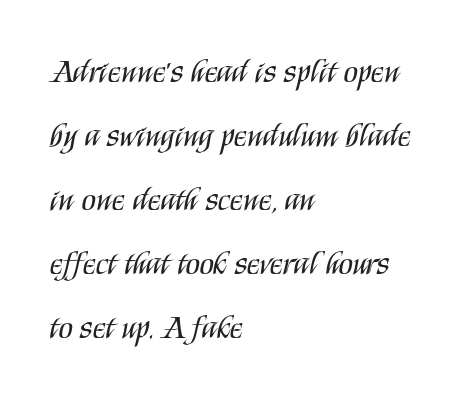
{"serif": "no", "bold": "no", "weight": "regular", "width": "condensed", "stroke_contrast": "medium", "x_height": "large", "monospaced": "no", "underline": "no", "align": "left", "line_spacing": "loose", "line_spacing_ratio": 1.94, "letter_spacing": "normal", "letter_spacing_em": 0.0, "glyph_px": 33}
